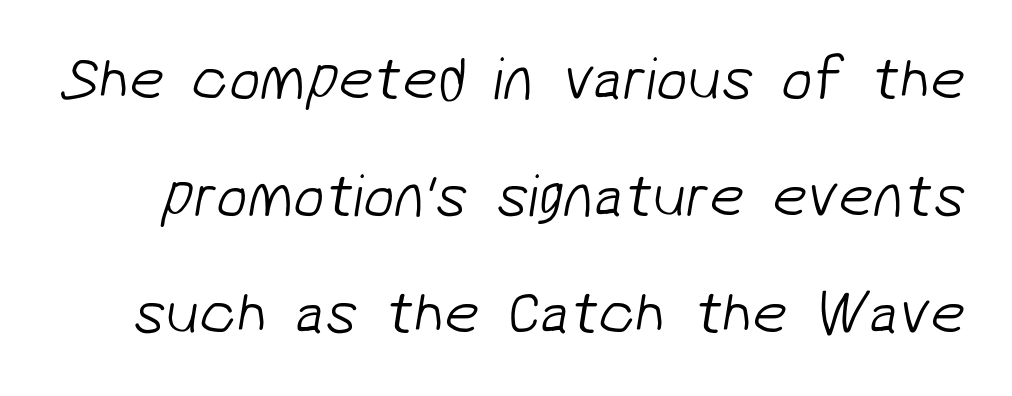
There is no visible air inserted between adjacent glyphs. Compared with a typical body face, this is equally light or lighter still. Spacing verdict: proportional, widths tailored to each character. This rendering employs a face without finishing strokes, i.e., a sans-serif. A bare baseline throughout the passage.
